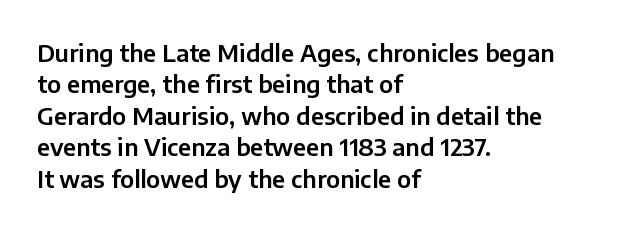
Here the glyphs are tracked normally, forming tight word shapes. Type without underlining. A roman cut, with each character standing at attention. A classic flush-left, rag-right setting is used for this passage.
